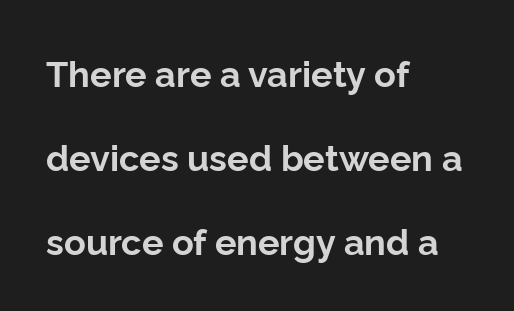
{"serif": "no", "italic": "no", "bold": "yes", "weight": "bold", "width": "normal", "stroke_contrast": "low", "x_height": "medium", "monospaced": "no", "underline": "no", "align": "left", "line_spacing": "loose", "line_spacing_ratio": 2.34, "letter_spacing": "normal", "letter_spacing_em": 0.0, "glyph_px": 36}
